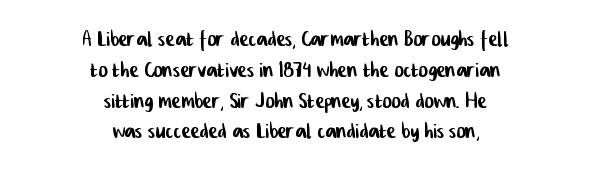
Nope, no serifs anywhere on these letters. The specimen omits any rule beneath the text block's lines. In terms of letterspacing, this is plain default setting. A typesetter would call this proportional, since set widths differ per character.
